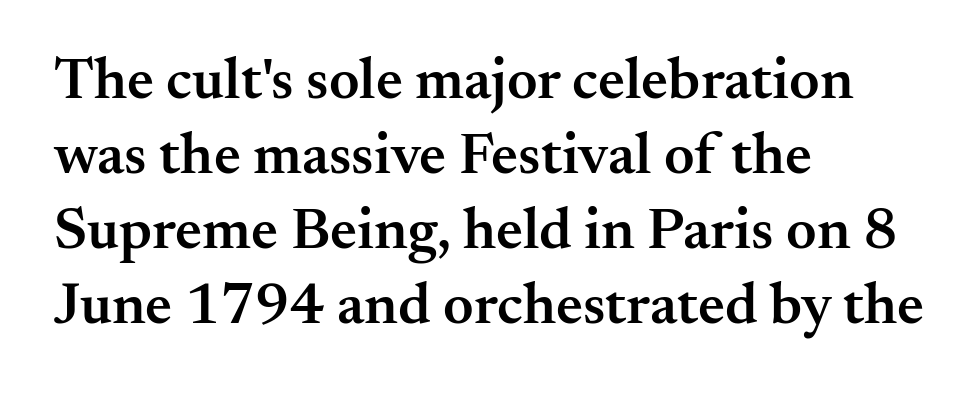
Q: Is the text bold? A: Semi-bold.
Q: Is the text italic (slanted)? A: No, it is upright.
Q: Is the typeface a serif or a sans-serif typeface? A: Serif.
Q: Is the text underlined? A: No.
Q: How is the paragraph aligned? A: Left-aligned.
Q: Is the spacing between letters normal or unusually wide? A: Normal.
Q: Is the spacing between lines tight, normal or loose? A: Normal.
Q: Width (condensed, normal, or wide)? A: Normal.
Q: Stroke contrast? A: Medium.
Q: x-height? A: Small.
Q: Monospaced? A: No.
